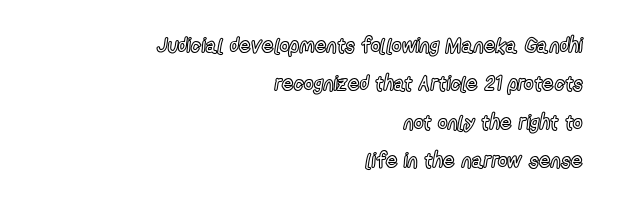
Q: Is the text italic (slanted)? A: Yes.
Q: Is the text underlined? A: No.
Q: How is the paragraph aligned? A: Right-aligned.
Q: Is the spacing between letters normal or unusually wide? A: Normal.
